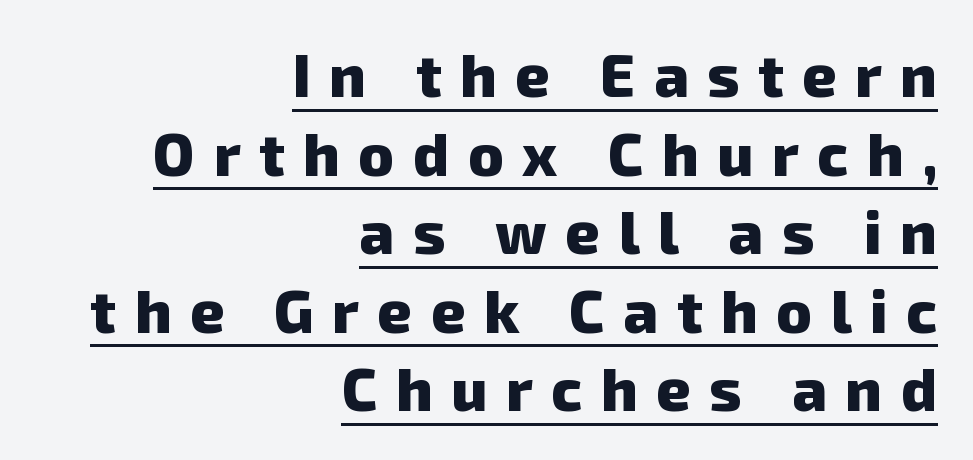
The lines sit at an ordinary, default distance from one another. Note the varied advance widths — an 'i' is clearly narrower than an 'm'. The sample's only ornament is a line tracing under the words. These lines stack with their right ends in a neat column. Check where the strokes stop: nothing finishes them off — pure sans.
